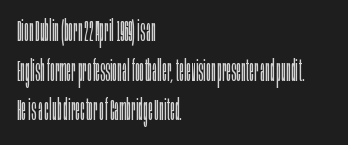
The image shows 29 px light, condensed sans-serif type, upright; set left-aligned, normal line spacing (1.37x), normal letter spacing, not underlined; low stroke contrast and a large x-height.
